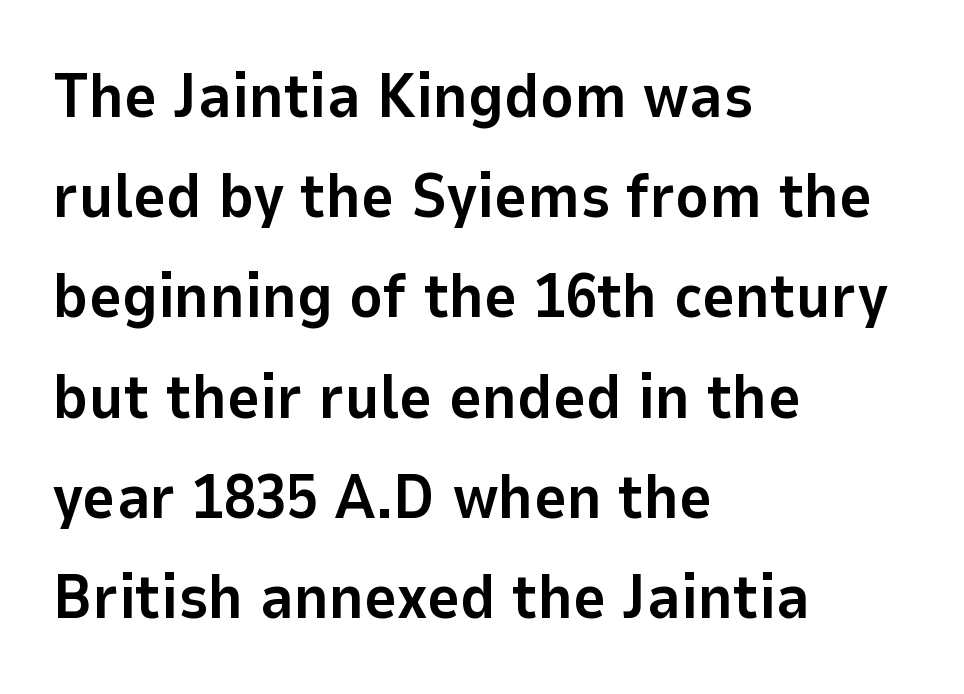
Visually the block forms a straight wall on the left and a jagged coastline on the right. A typesetter would call this zero additional tracking. These lines were composed using upright roman letters. A typesetter would label this face a sans. Beneath every word, the page is bare.
